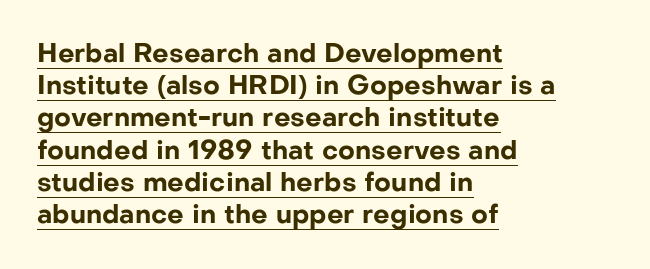
Q: Is the text bold? A: Yes.
Q: Is the text italic (slanted)? A: No, it is upright.
Q: Is the text underlined? A: Yes.
Q: How is the paragraph aligned? A: Left-aligned.
Q: Is the spacing between letters normal or unusually wide? A: Normal.
